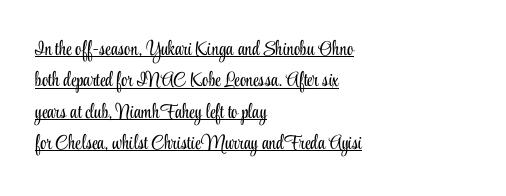
The font sits on the lighter half of the weight spectrum, regular included. Inter-character spacing is left at the font's built-in metrics. What's the leading like? Ordinary, nothing unusual. The paragraph shown leans on its left margin.
